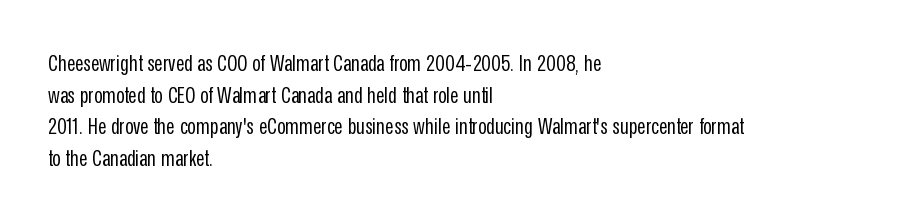
The image shows 23 px text type, upright; set left-aligned, normal line spacing (1.37x), normal letter spacing, not underlined.
